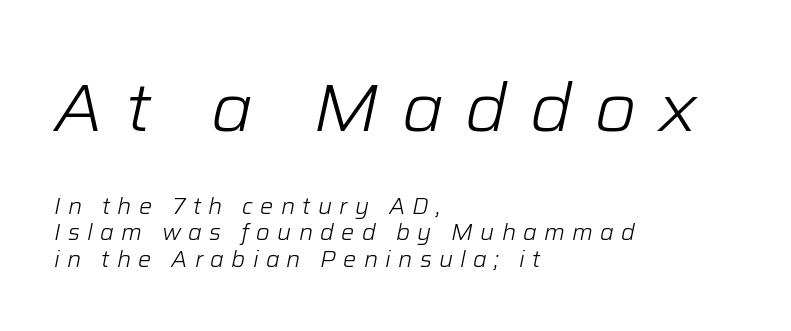
The passage shown is typed in a proportional face where columns would drift. Reading down the block, your eye returns to a fixed left position each line. Weight: regular or lighter. The type is letterspaced generously, with wide tracking. A student would notice the top passage is typeset larger than what follows. Descenders hang freely into open space.
